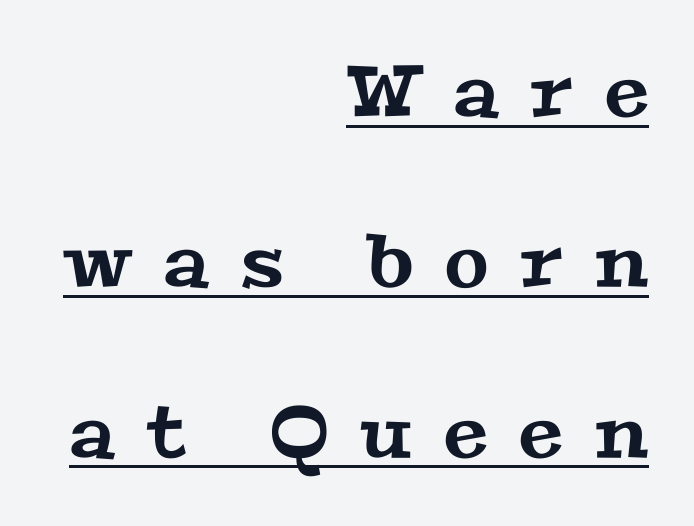
The image shows 71 px wide serif type; set right-aligned, loose line spacing (2.4x), unusually wide letter spacing (+0.45 em), underlined; medium stroke contrast and a medium x-height.
